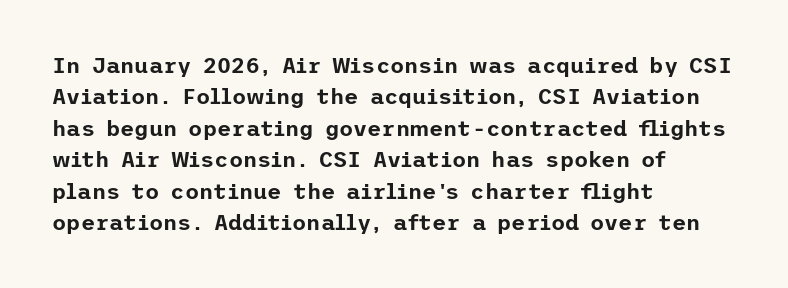
Q: Is the text italic (slanted)? A: No, it is upright.
Q: Is the text underlined? A: No.
Q: How is the paragraph aligned? A: Left-aligned.
Q: Is the spacing between letters normal or unusually wide? A: Normal.
Q: Is the spacing between lines tight, normal or loose? A: Normal.
